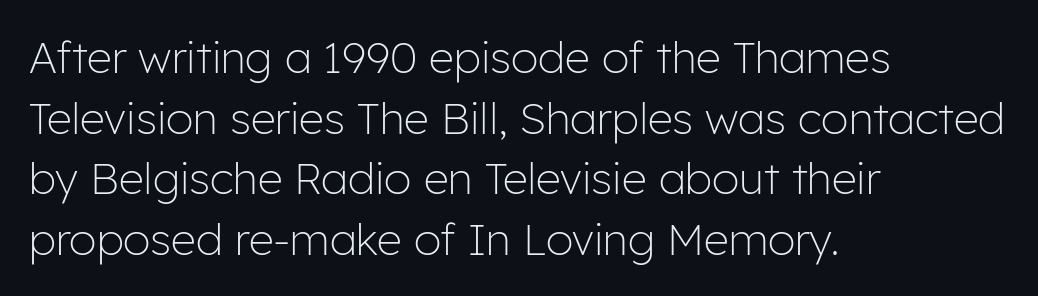
Q: Is the text bold? A: No.
Q: Is the text italic (slanted)? A: No, it is upright.
Q: Is the typeface a serif or a sans-serif typeface? A: Sans-serif.
Q: Is the text underlined? A: No.
Q: How is the paragraph aligned? A: Left-aligned.
Q: Is the spacing between letters normal or unusually wide? A: Normal.
Q: Is the spacing between lines tight, normal or loose? A: Normal.
Q: Width (condensed, normal, or wide)? A: Normal.
Q: Stroke contrast? A: Low.
Q: x-height? A: Medium.
Q: Monospaced? A: No.
